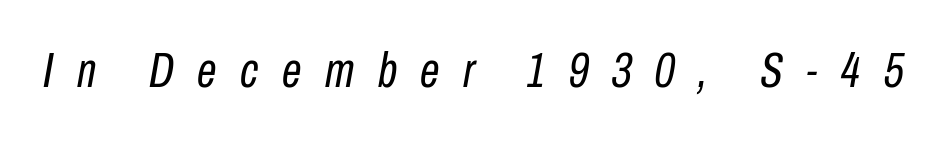
The image shows 50 px regular-weight, condensed type, italic (leaning right); set unusually wide letter spacing (+0.47 em), not underlined; low stroke contrast and a medium x-height.
